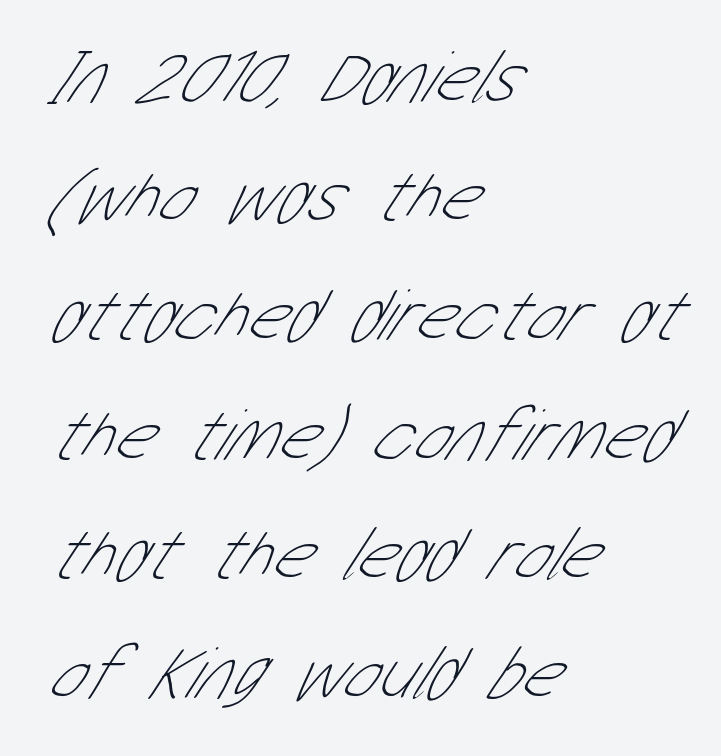
The image shows 75 px thin, condensed sans-serif type; set left-aligned, normal line spacing (1.59x), normal letter spacing, not underlined; low stroke contrast and a medium x-height.
